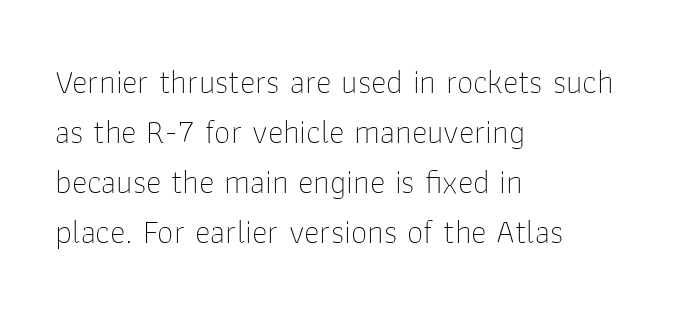
The image shows 33 px thin sans-serif type, upright; set left-aligned, normal line spacing (1.52x), normal letter spacing, not underlined; low stroke contrast and a medium x-height.
